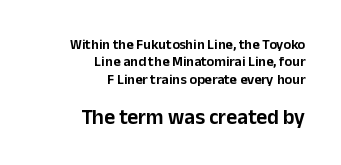
{"italic": "no", "underline": "no", "align": "right", "line_spacing_ratio": 1.24, "letter_spacing": "normal", "letter_spacing_em": 0.0, "larger_block": "second", "size_ratio": 1.5, "glyph_px": 21}
